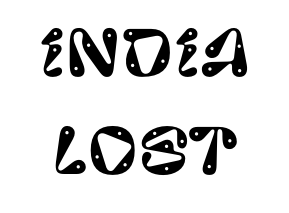
Students, note that the glyphs here touch the page at normal intervals. The block of text has a typical density, with ordinary space between rows. The rendering shows plain stroke endings on the letterforms — a sans-serif design.
